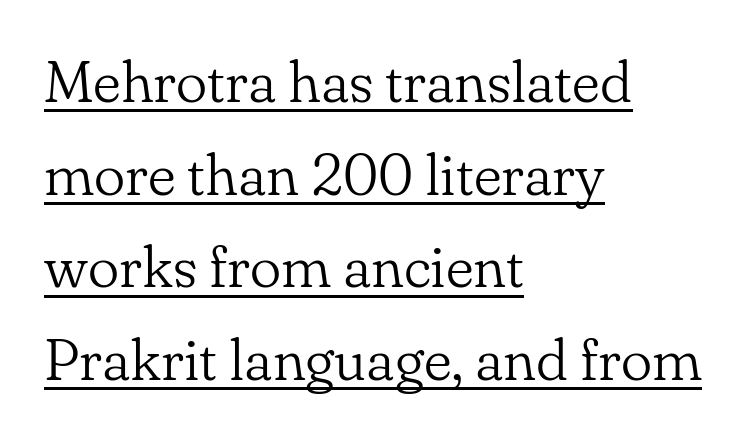
The image shows 59 px light serif type, upright; set left-aligned, normal line spacing (1.57x), normal letter spacing, underlined; low stroke contrast and a small x-height.
